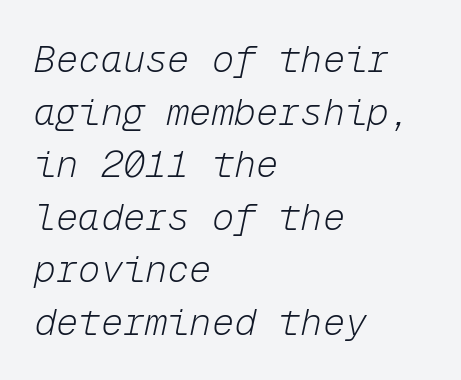
The image shows 37 px light type, italic (leaning right), monospaced; set left-aligned, normal line spacing (1.42x), normal letter spacing, not underlined; low stroke contrast and a medium x-height.
